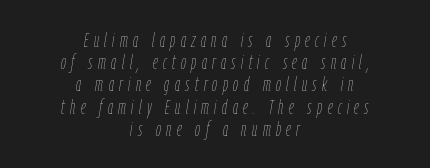
{"italic": "yes", "lean": "right", "slant_degrees": 9, "bold": "no", "underline": "no", "align": "center", "line_spacing": "tight", "line_spacing_ratio": 1.11, "letter_spacing": "wide", "letter_spacing_em": 0.27, "glyph_px": 20}
